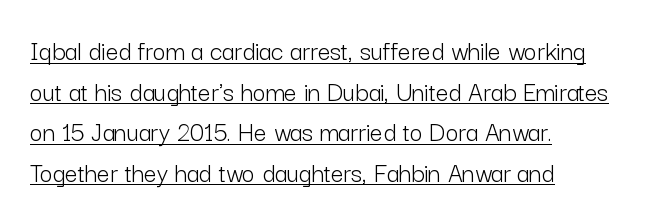
{"serif": "no", "italic": "no", "bold": "no", "weight": "light", "width": "normal", "stroke_contrast": "low", "x_height": "medium", "monospaced": "no", "underline": "yes", "align": "left", "line_spacing": "normal", "line_spacing_ratio": 1.45, "letter_spacing": "normal", "letter_spacing_em": 0.0, "glyph_px": 28}
